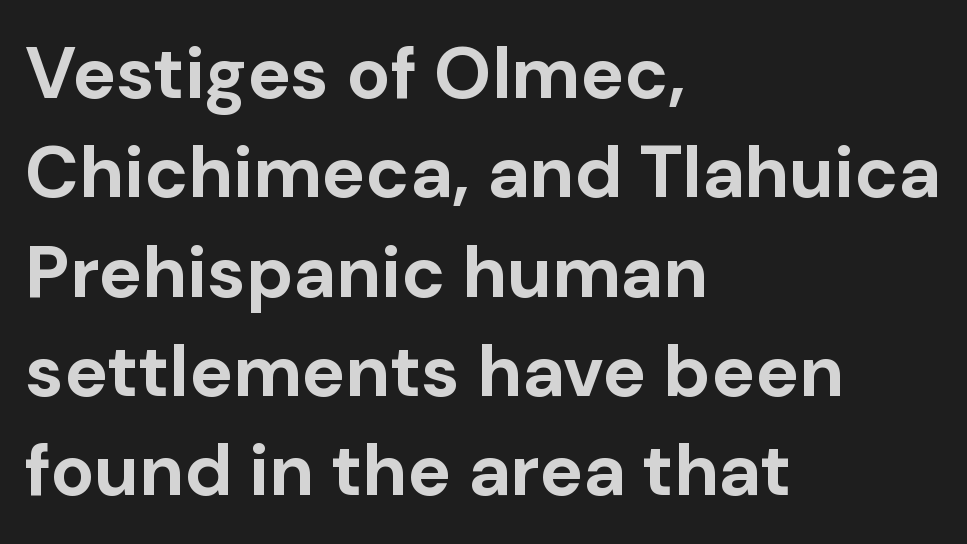
Q: Is the text bold? A: Yes.
Q: Is the text italic (slanted)? A: No, it is upright.
Q: Is the typeface a serif or a sans-serif typeface? A: Sans-serif.
Q: Is the text underlined? A: No.
Q: How is the paragraph aligned? A: Left-aligned.
Q: Is the spacing between letters normal or unusually wide? A: Normal.
Q: Is the spacing between lines tight, normal or loose? A: Normal.
Q: Width (condensed, normal, or wide)? A: Normal.
Q: Stroke contrast? A: Low.
Q: x-height? A: Medium.
Q: Monospaced? A: No.
